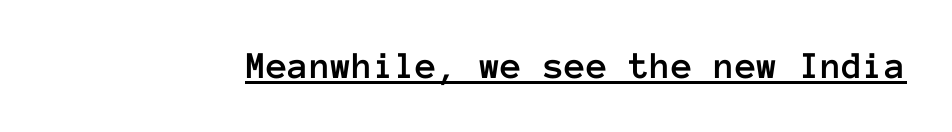
Q: Is the text italic (slanted)? A: No, it is upright.
Q: Is the text underlined? A: Yes.
Q: Is the spacing between letters normal or unusually wide? A: Normal.
Q: Width (condensed, normal, or wide)? A: Normal.
Q: Stroke contrast? A: Low.
Q: x-height? A: Medium.
Q: Monospaced? A: Yes.
